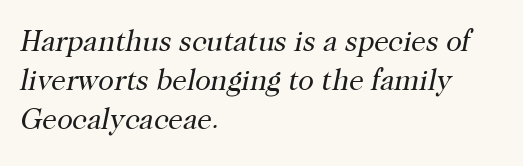
{"serif": "yes", "italic": "yes", "lean": "right", "slant_degrees": 12, "bold": "no", "weight": "regular", "width": "normal", "stroke_contrast": "high", "x_height": "medium", "monospaced": "no", "underline": "no", "align": "left", "line_spacing": "normal", "line_spacing_ratio": 1.35, "letter_spacing": "normal", "letter_spacing_em": 0.0, "glyph_px": 29}
